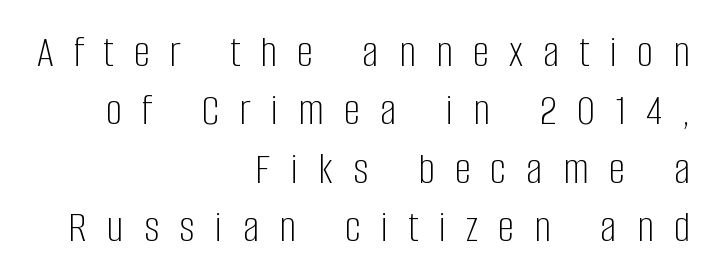
Q: Is the text bold? A: No.
Q: Is the text italic (slanted)? A: No, it is upright.
Q: Is the typeface a serif or a sans-serif typeface? A: Sans-serif.
Q: Is the text underlined? A: No.
Q: How is the paragraph aligned? A: Right-aligned.
Q: Is the spacing between letters normal or unusually wide? A: Unusually wide.
Q: Is the spacing between lines tight, normal or loose? A: Normal.
Q: Width (condensed, normal, or wide)? A: Condensed.
Q: Stroke contrast? A: Low.
Q: x-height? A: Large.
Q: Monospaced? A: No.
